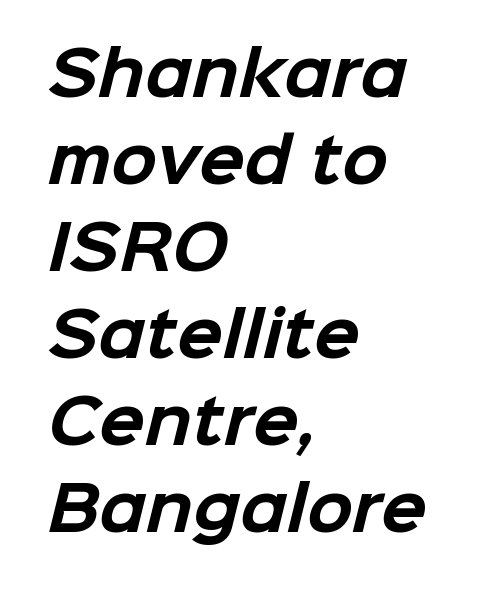
Q: Is the text bold? A: Yes.
Q: Is the typeface a serif or a sans-serif typeface? A: Sans-serif.
Q: Is the text underlined? A: No.
Q: How is the paragraph aligned? A: Left-aligned.
Q: Is the spacing between letters normal or unusually wide? A: Normal.
Q: Is the spacing between lines tight, normal or loose? A: Normal.
Q: Width (condensed, normal, or wide)? A: Normal.
Q: Stroke contrast? A: Low.
Q: x-height? A: Medium.
Q: Monospaced? A: No.
